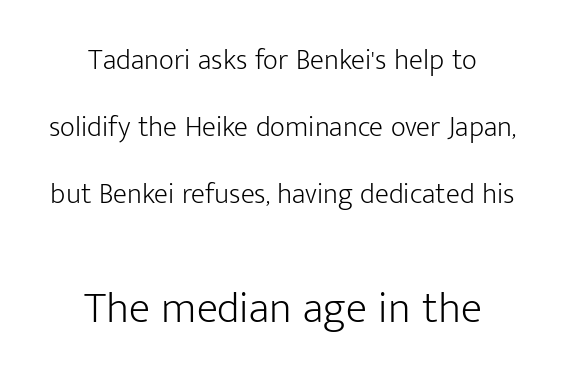
This sample uses plain, unmodified letter spacing. Rule under the text: the space is simply empty. Stems here are at most as thick as an everyday book face. Characters remain perfectly vertical along every line.
